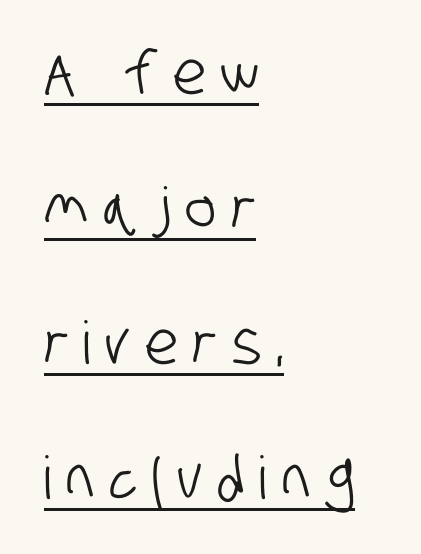
{"serif": "no", "width": "condensed", "stroke_contrast": "low", "x_height": "large", "monospaced": "no", "underline": "yes", "align": "left", "line_spacing": "loose", "line_spacing_ratio": 2.29, "letter_spacing": "wide", "letter_spacing_em": 0.25, "glyph_px": 59}
